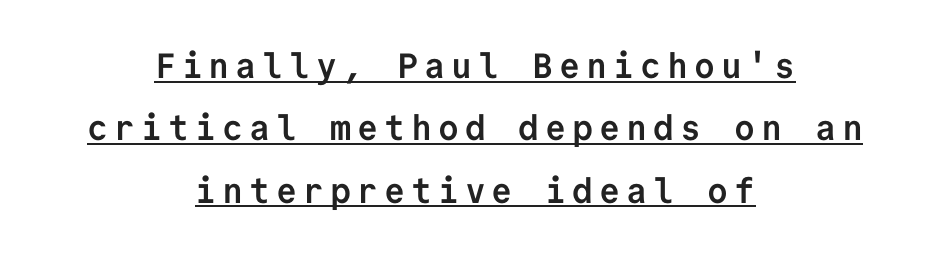
Spacing verdict: monospaced, one width for all characters. Ascenders rise straight up at ninety degrees. As a designer I'd log this as weight 700, bold. No feet cap the strokes, marking this as sans-serif type. Emphasis is given by a line drawn under the lettering.
